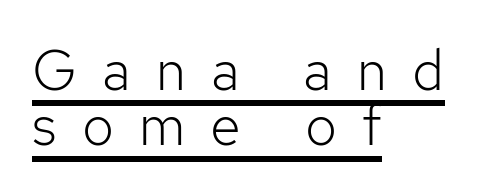
Is the stroke heavy? The answer is a plain regular-or-lighter. These lines have a slow, spaced-out rhythm from letter to letter. The typeface chosen for these lines omits serifs. You can tell it's not italic because the verticals are truly vertical. Varying glyph widths throughout — classic text-font behaviour. The designer dialed line spacing down below the default.
